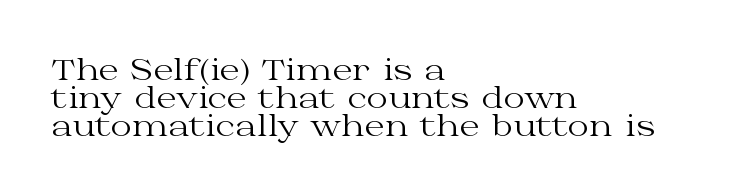
The lettering stays uniformly vertical, giving the passage a roman look. Descender tails drop into unmarked territory. Vertical stems look standard width or narrower in stroke. Spacing verdict: proportional, widths tailored to each character. Unlike a clean sans, this face finishes its strokes with serifs. Casual observation: everything's shoved over to the left.
